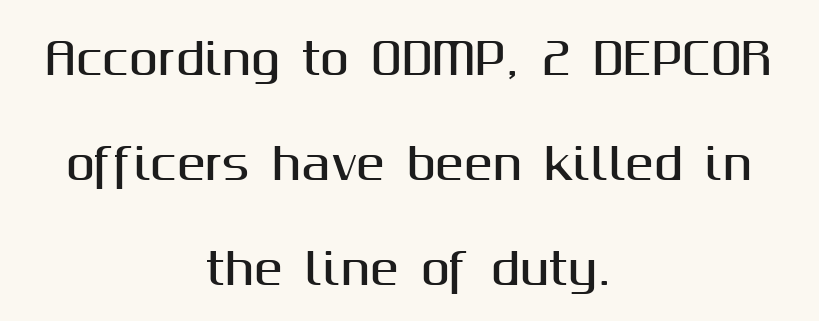
The image shows 43 px sans-serif type, upright; set centered, loose line spacing (2.44x), normal letter spacing, not underlined; medium stroke contrast and a medium x-height.
